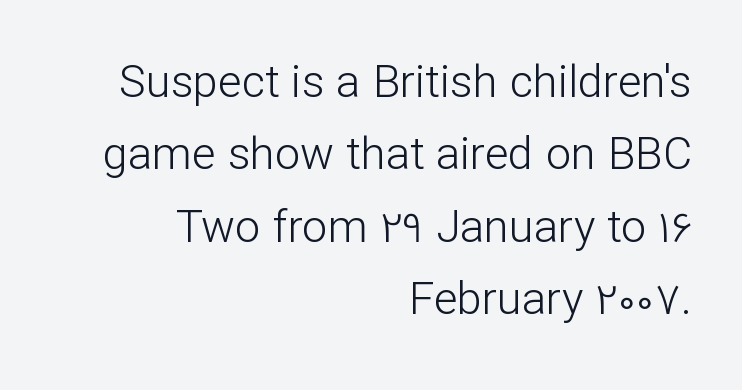
Q: Is the text bold? A: No.
Q: Is the text italic (slanted)? A: No, it is upright.
Q: Is the typeface a serif or a sans-serif typeface? A: Sans-serif.
Q: Is the text underlined? A: No.
Q: How is the paragraph aligned? A: Right-aligned.
Q: Is the spacing between letters normal or unusually wide? A: Normal.
Q: Is the spacing between lines tight, normal or loose? A: Normal.
Q: Width (condensed, normal, or wide)? A: Normal.
Q: Stroke contrast? A: Low.
Q: x-height? A: Medium.
Q: Monospaced? A: No.
